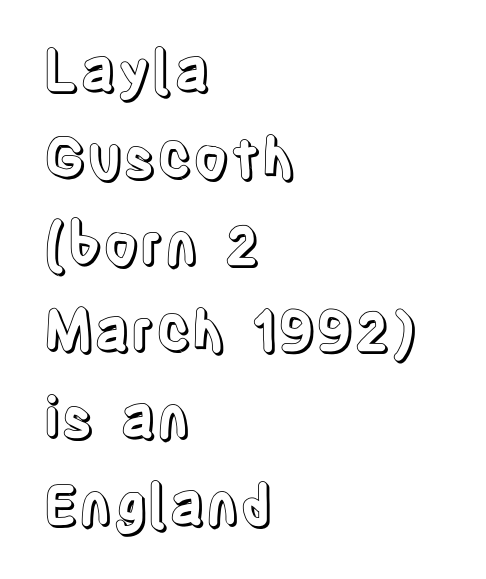
The image shows 56 px condensed type, upright; set left-aligned, normal line spacing (1.55x), normal letter spacing, not underlined; a large x-height.
